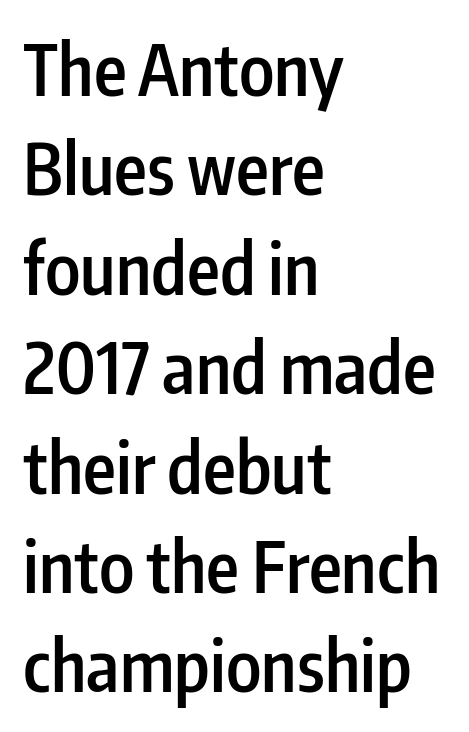
The image shows 70 px semibold, condensed sans-serif type, upright; set left-aligned, normal line spacing (1.42x), normal letter spacing, not underlined; low stroke contrast and a medium x-height.
